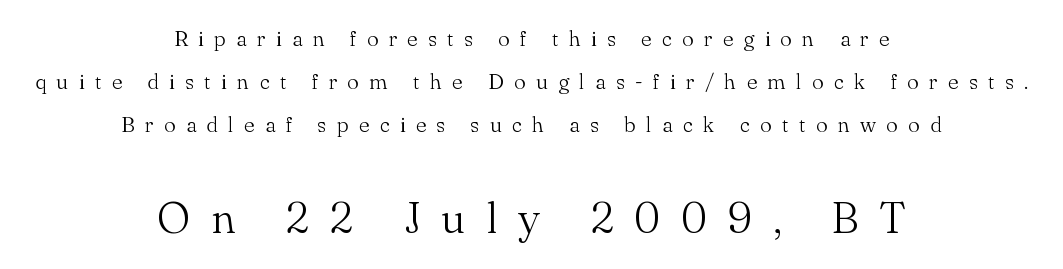
In this sample the second text group is rendered at the bigger scale. Students, note that the glyphs here are deliberately spaced far apart. Note the varied advance widths — an 'i' is clearly narrower than an 'm'. Serifs: yes, visible at the terminals of the letterforms. Summary of weight: not heavy and not bold. Teacher's note: observe the equal gaps on both sides — that is centered alignment.
